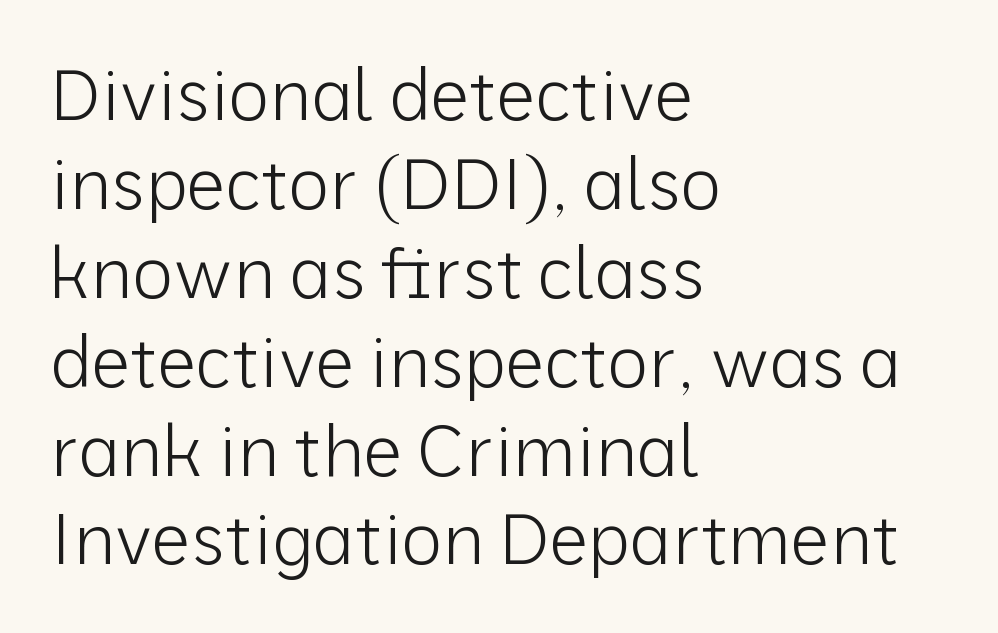
Q: Is the text bold? A: No.
Q: Is the text italic (slanted)? A: No, it is upright.
Q: Is the typeface a serif or a sans-serif typeface? A: Sans-serif.
Q: Is the text underlined? A: No.
Q: How is the paragraph aligned? A: Left-aligned.
Q: Is the spacing between letters normal or unusually wide? A: Normal.
Q: Is the spacing between lines tight, normal or loose? A: Normal.
Q: Width (condensed, normal, or wide)? A: Normal.
Q: Stroke contrast? A: Low.
Q: x-height? A: Medium.
Q: Monospaced? A: No.
